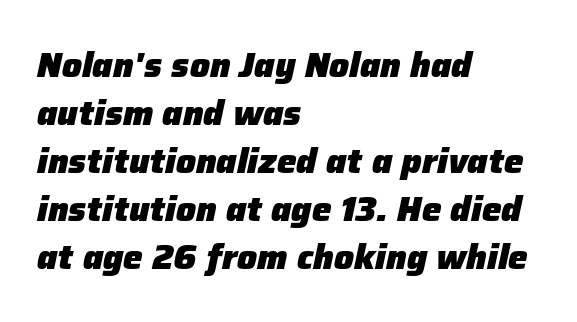
Look at the stroke-to-counter ratio: heavy, a bold. Italic: yes, the glyphs are oblique. The passage shown is not underscored anywhere. The gaps between neighbouring characters are ordinary and unremarkable. The paragraph shown leans on its left margin.
